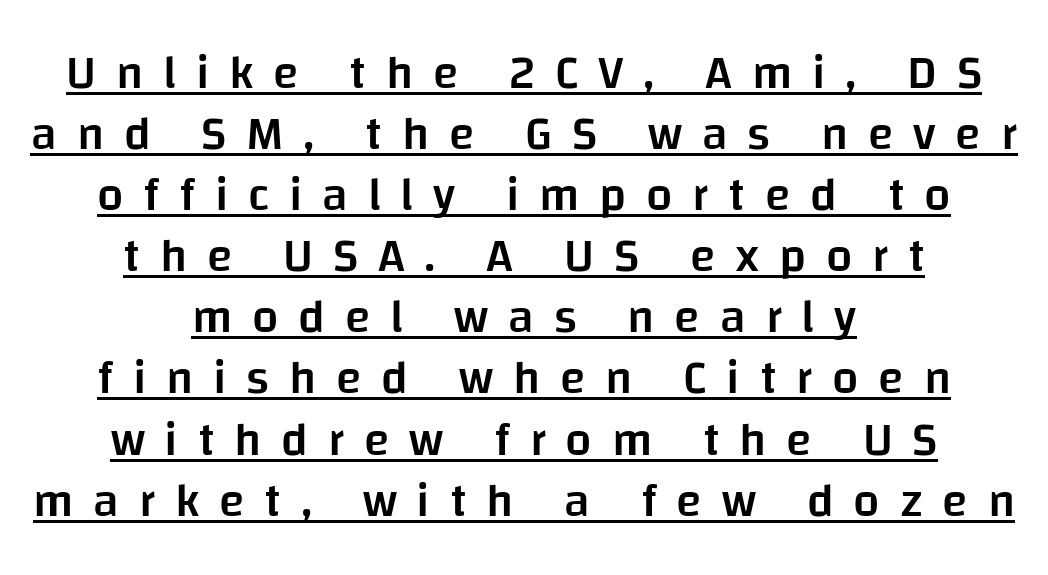
The image shows 47 px semibold sans-serif type, upright; set centered, normal line spacing (1.3x), unusually wide letter spacing (+0.42 em), underlined; low stroke contrast and a large x-height.
